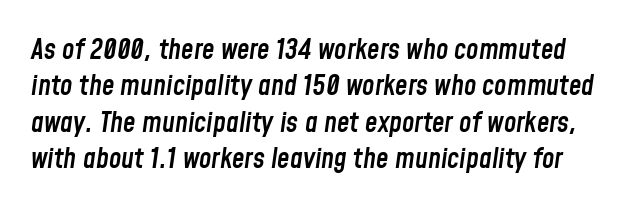
Its strokes are somewhat broadened, the hallmark of semibold type. The rendering uses a moderate line-height, typical for paragraphs. Standard letterfit; no display-style spreading of the glyphs. The passage shown is not underscored anywhere. The text carries the slant typical of an italic or oblique font. The rendering uses natural spacing where letterforms have individual widths.
